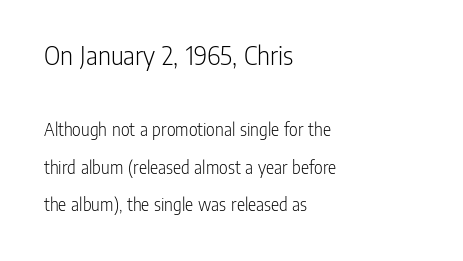
The image shows 28 px light, condensed sans-serif type, upright; set left-aligned, loose line spacing (1.96x), normal letter spacing, not underlined; the first (top) block is 1.47x larger; low stroke contrast and a medium x-height.
